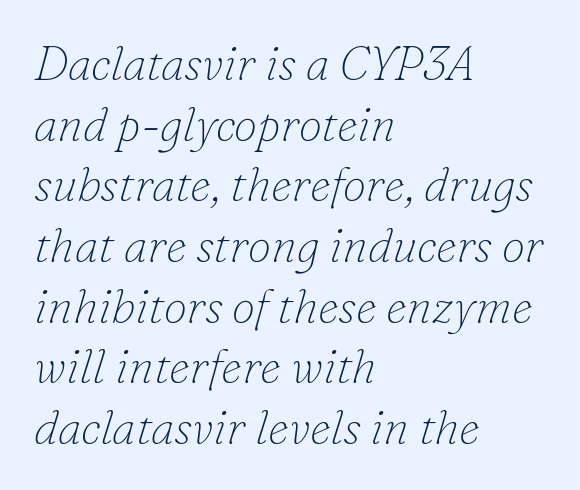
The image shows 47 px thin serif type, italic (leaning right); set left-aligned, normal line spacing (1.29x), normal letter spacing, not underlined; low stroke contrast and a small x-height.
